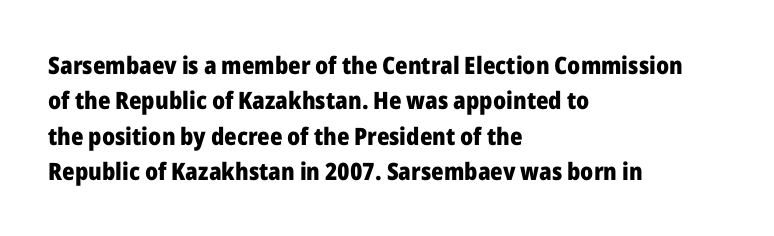
The baseline area is clear. Rendered with straight, roman letterforms. The face used here has the dense, thick strokes of a bold. One-word summary of the alignment: left.
